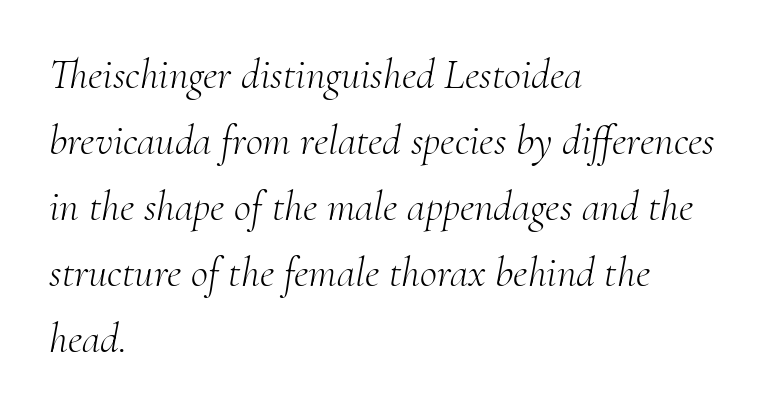
Q: Is the text bold? A: No.
Q: Is the text italic (slanted)? A: Yes, it leans right by about 10 degrees.
Q: Is the typeface a serif or a sans-serif typeface? A: Serif.
Q: Is the text underlined? A: No.
Q: How is the paragraph aligned? A: Left-aligned.
Q: Is the spacing between letters normal or unusually wide? A: Normal.
Q: Is the spacing between lines tight, normal or loose? A: Normal.
Q: Width (condensed, normal, or wide)? A: Normal.
Q: Stroke contrast? A: Medium.
Q: x-height? A: Small.
Q: Monospaced? A: No.
